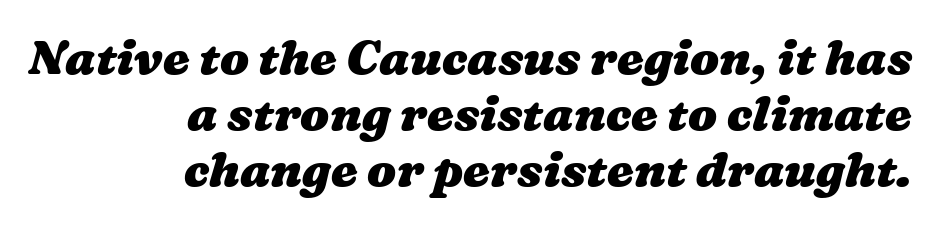
{"bold": "yes", "weight": "heavy", "width": "wide", "stroke_contrast": "medium", "x_height": "medium", "monospaced": "no", "underline": "no", "align": "right", "line_spacing_ratio": 1.17, "letter_spacing": "normal", "letter_spacing_em": 0.0, "glyph_px": 48}
